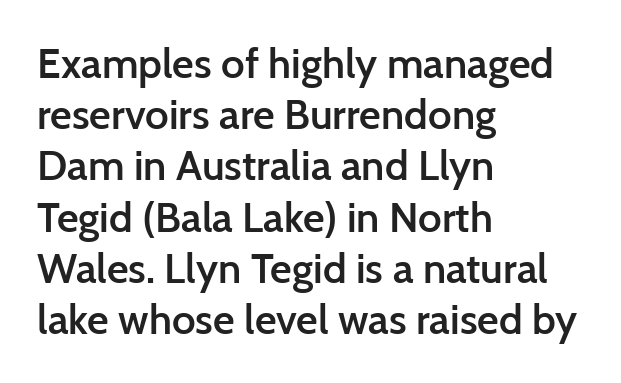
Q: Is the text bold? A: Semi-bold.
Q: Is the text italic (slanted)? A: No, it is upright.
Q: Is the typeface a serif or a sans-serif typeface? A: Sans-serif.
Q: Is the text underlined? A: No.
Q: How is the paragraph aligned? A: Left-aligned.
Q: Is the spacing between letters normal or unusually wide? A: Normal.
Q: Width (condensed, normal, or wide)? A: Normal.
Q: Stroke contrast? A: Low.
Q: x-height? A: Medium.
Q: Monospaced? A: No.
